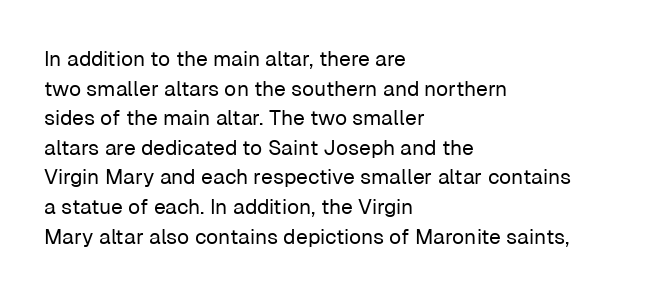
{"italic": "no", "bold": "no", "underline": "no", "align": "left", "line_spacing": "normal", "line_spacing_ratio": 1.41, "letter_spacing": "normal", "letter_spacing_em": 0.0, "glyph_px": 21}
